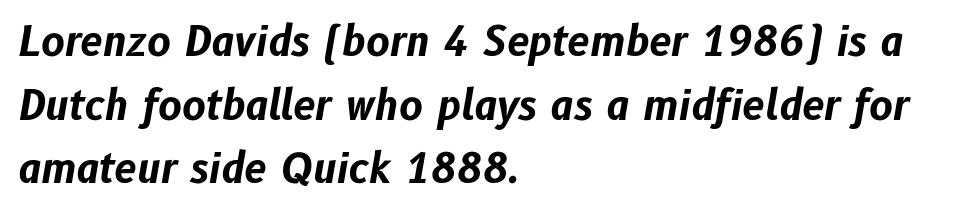
The image shows 40 px bold type, italic (leaning right); set left-aligned, normal line spacing (1.59x), normal letter spacing, not underlined; low stroke contrast and a medium x-height.
